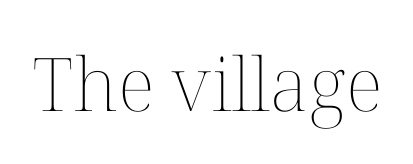
Stems here are at most as thick as an everyday book face. Spacing verdict: proportional, widths tailored to each character. Characters remain perfectly vertical along every line. Glyph-to-glyph distance matches everyday printed text.
